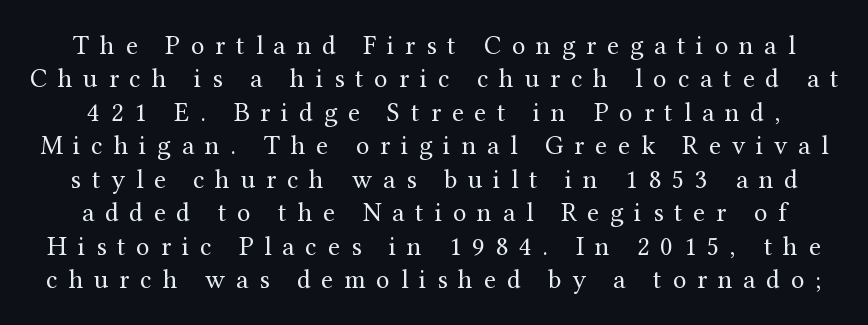
Q: Is the text bold? A: No.
Q: Is the text italic (slanted)? A: No, it is upright.
Q: Is the text underlined? A: No.
Q: Is the spacing between letters normal or unusually wide? A: Unusually wide.
